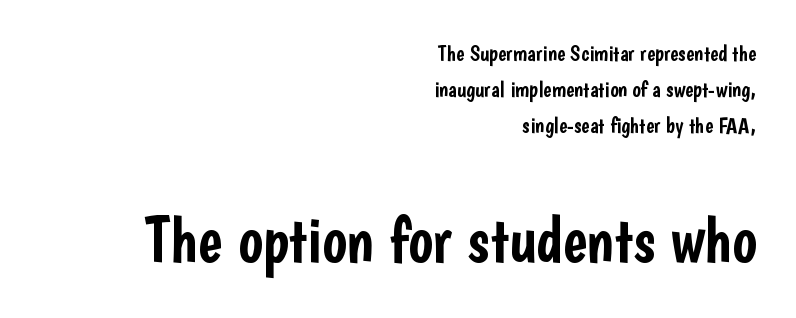
{"serif": "no", "italic": "no", "width": "condensed", "stroke_contrast": "low", "x_height": "medium", "monospaced": "no", "underline": "no", "align": "right", "line_spacing": "normal", "line_spacing_ratio": 1.63, "letter_spacing": "normal", "letter_spacing_em": 0.0, "larger_block": "second", "size_ratio": 2.95, "glyph_px": 65}
